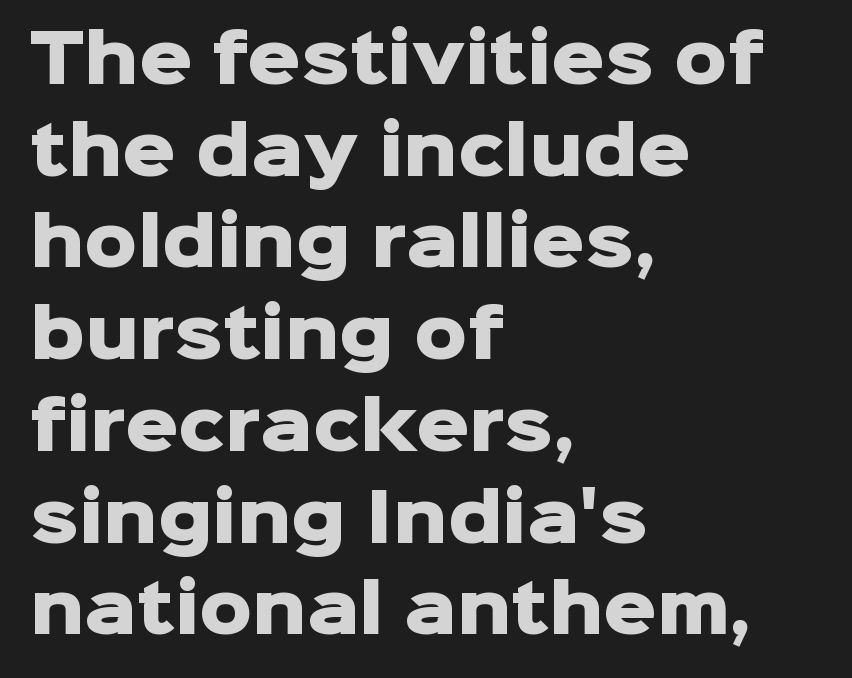
Q: Is the text bold? A: Yes.
Q: Is the text italic (slanted)? A: No, it is upright.
Q: Is the typeface a serif or a sans-serif typeface? A: Sans-serif.
Q: Is the text underlined? A: No.
Q: How is the paragraph aligned? A: Left-aligned.
Q: Is the spacing between letters normal or unusually wide? A: Normal.
Q: Is the spacing between lines tight, normal or loose? A: Normal.
Q: Width (condensed, normal, or wide)? A: Normal.
Q: Stroke contrast? A: Low.
Q: x-height? A: Medium.
Q: Monospaced? A: No.
